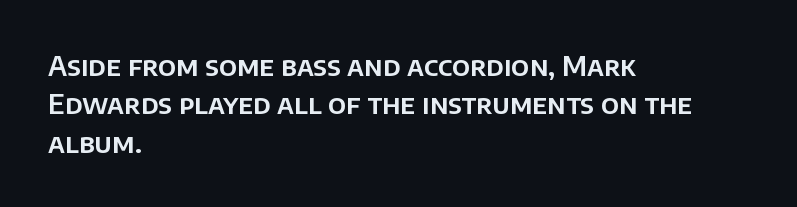
The image shows 27 px text type, upright; set left-aligned, normal line spacing (1.42x), normal letter spacing, not underlined.
